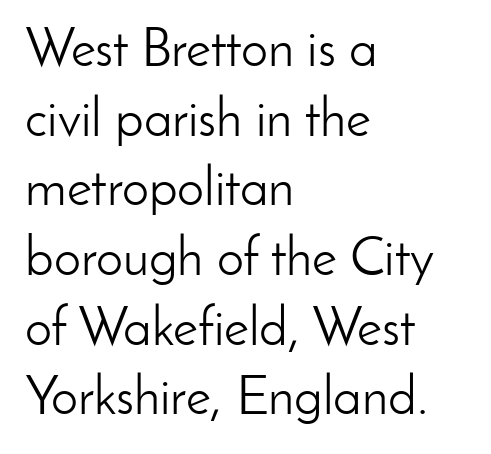
{"serif": "no", "italic": "no", "bold": "no", "weight": "light", "width": "normal", "stroke_contrast": "low", "x_height": "small", "monospaced": "no", "underline": "no", "align": "left", "line_spacing": "normal", "line_spacing_ratio": 1.29, "letter_spacing": "normal", "letter_spacing_em": 0.0, "glyph_px": 54}
